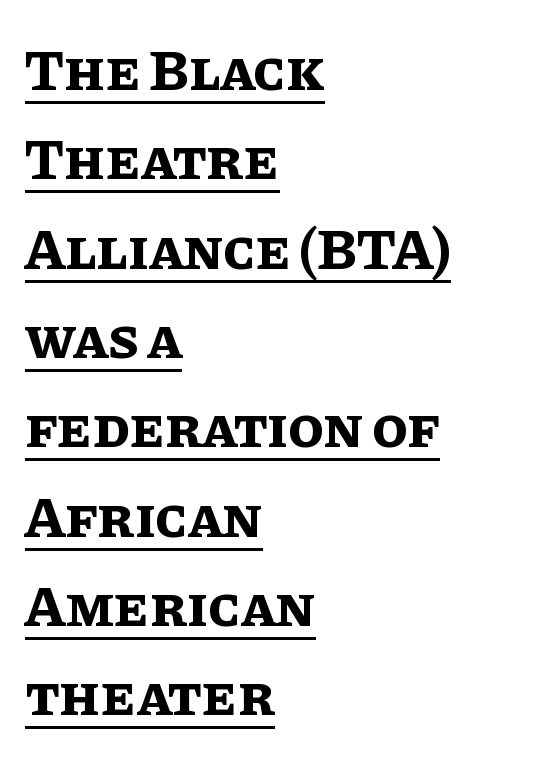
Q: Is the text bold? A: Yes.
Q: Is the text italic (slanted)? A: No, it is upright.
Q: Is the text underlined? A: Yes.
Q: How is the paragraph aligned? A: Left-aligned.
Q: Is the spacing between letters normal or unusually wide? A: Normal.
Q: Is the spacing between lines tight, normal or loose? A: Normal.
Q: Width (condensed, normal, or wide)? A: Normal.
Q: Stroke contrast? A: Low.
Q: x-height? A: Large.
Q: Monospaced? A: No.
